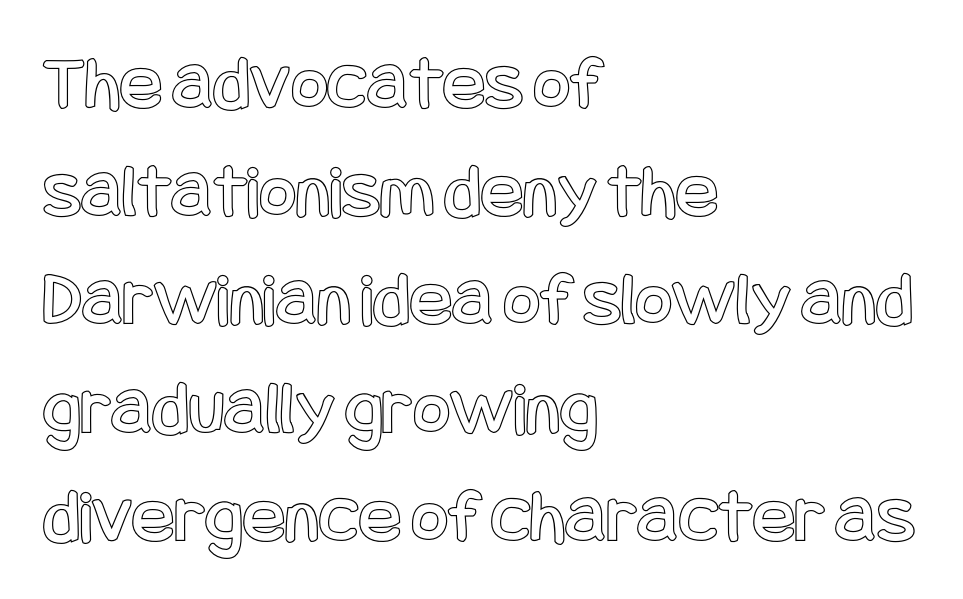
{"italic": "no", "width": "condensed", "x_height": "large", "underline": "no", "align": "left", "line_spacing": "normal", "line_spacing_ratio": 1.37, "letter_spacing": "normal", "letter_spacing_em": 0.0, "glyph_px": 79}
